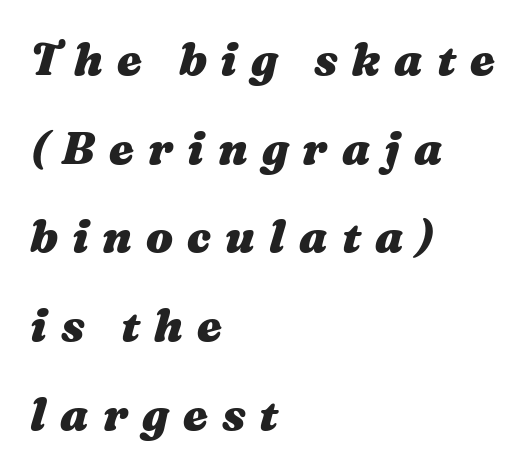
{"italic": "yes", "lean": "right", "slant_degrees": 16, "bold": "yes", "weight": "heavy", "width": "wide", "stroke_contrast": "medium", "x_height": "medium", "monospaced": "no", "underline": "no", "align": "left", "line_spacing": "loose", "line_spacing_ratio": 1.97, "letter_spacing": "wide", "letter_spacing_em": 0.31, "glyph_px": 45}
